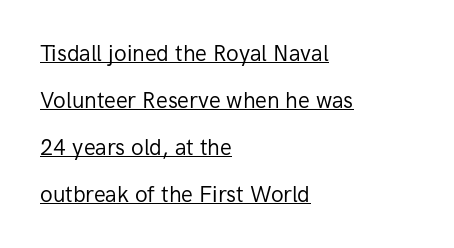
Q: Is the text bold? A: No.
Q: Is the text italic (slanted)? A: No, it is upright.
Q: Is the text underlined? A: Yes.
Q: How is the paragraph aligned? A: Left-aligned.
Q: Is the spacing between letters normal or unusually wide? A: Normal.
Q: Is the spacing between lines tight, normal or loose? A: Loose.
